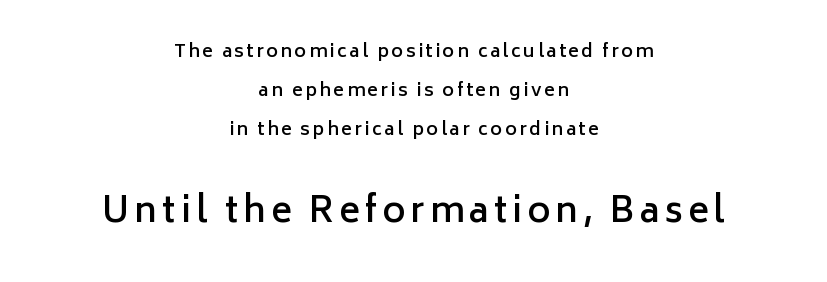
The image shows 35 px semibold sans-serif type, upright; set centered, loose line spacing (2.18x), not underlined; the second (bottom) block is 1.94x larger; low stroke contrast and a medium x-height.
